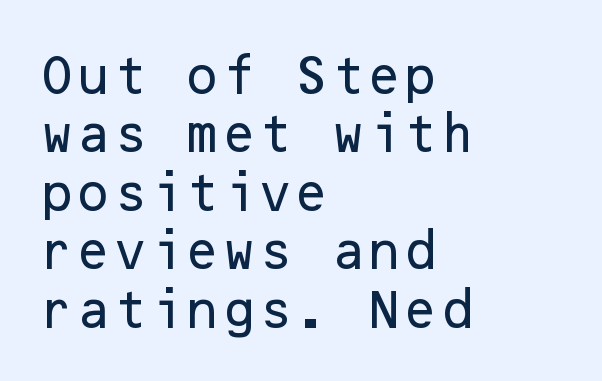
{"serif": "no", "italic": "no", "width": "normal", "stroke_contrast": "low", "x_height": "medium", "underline": "no", "align": "left", "line_spacing": "normal", "line_spacing_ratio": 1.39, "letter_spacing": "normal", "letter_spacing_em": 0.0, "glyph_px": 42}
